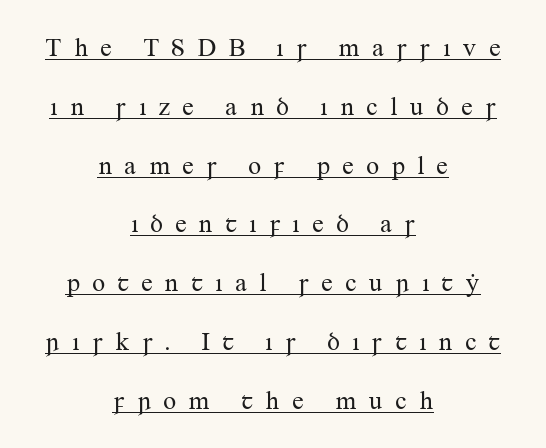
This is not heavy type; no bold has been used. You could fit nearly another row in the gap between these rows. There is plenty of visible air inserted between adjacent glyphs. The paragraph shown floats in the horizontal middle.
